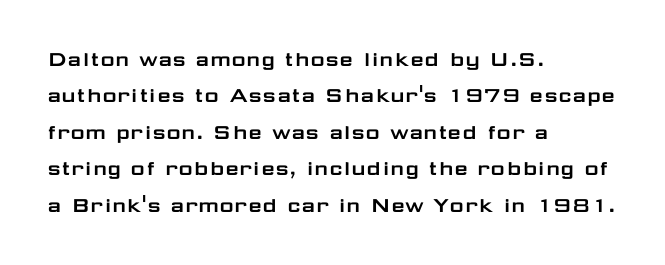
The image shows 24 px text type, upright; set left-aligned, normal line spacing (1.52x), normal letter spacing, not underlined.
